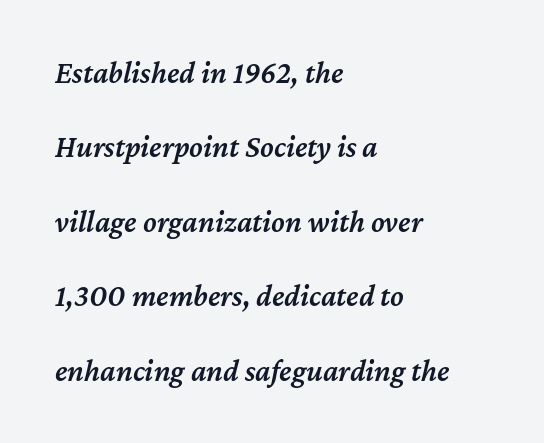
The image shows 31 px semibold type, italic (leaning right); set left-aligned, loose line spacing (2.4x), normal letter spacing, not underlined; medium stroke contrast and a medium x-height.
